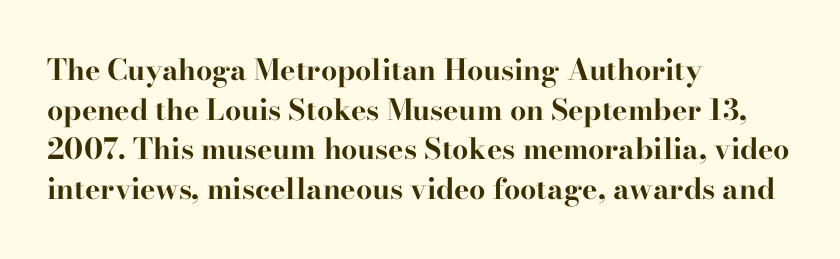
Q: Is the text bold? A: Yes.
Q: Is the text italic (slanted)? A: No, it is upright.
Q: Is the typeface a serif or a sans-serif typeface? A: Serif.
Q: Is the text underlined? A: No.
Q: How is the paragraph aligned? A: Left-aligned.
Q: Is the spacing between letters normal or unusually wide? A: Normal.
Q: Is the spacing between lines tight, normal or loose? A: Normal.
Q: Width (condensed, normal, or wide)? A: Wide.
Q: Stroke contrast? A: High.
Q: x-height? A: Small.
Q: Monospaced? A: No.
